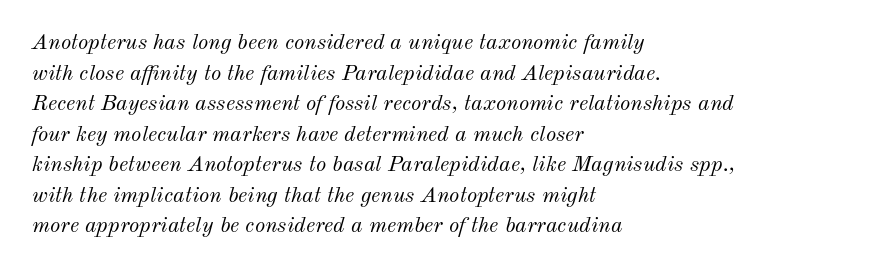
The weight tops out at a normal text grade. Looking at the ascenders, they clearly lean. These lines stack with their left ends in a neat column. Type without underlining. Compared with typical body copy, the letter spacing here is the same.
